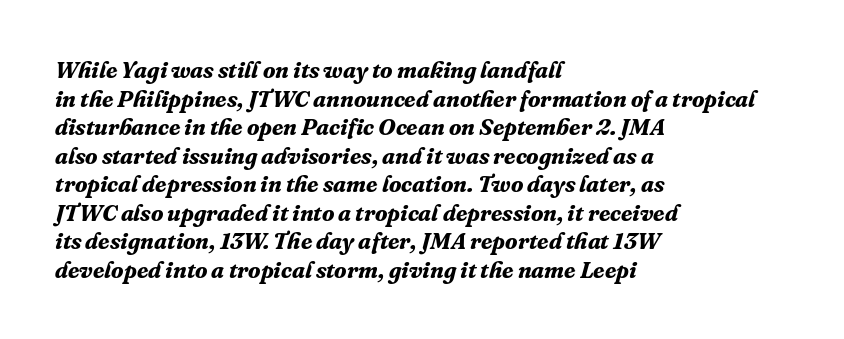
{"italic": "yes", "lean": "right", "slant_degrees": 16, "bold": "yes", "underline": "no", "align": "left", "line_spacing_ratio": 1.24, "letter_spacing": "normal", "letter_spacing_em": 0.0, "glyph_px": 23}
